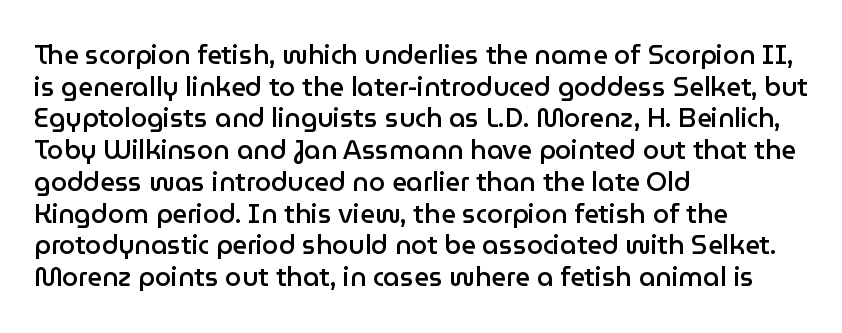
{"italic": "no", "bold": "semi", "underline": "no", "align": "left", "line_spacing_ratio": 1.22, "letter_spacing": "normal", "letter_spacing_em": 0.0, "glyph_px": 26}
